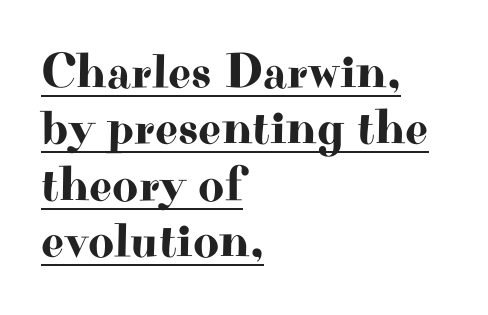
Proportional: the letters do not fall into vertical columns. Serif or sans? Serif — the stroke terminals have little feet. Typeset ragged right — the left edge is the straight one. The sample's only ornament is a line tracing under the words. Designer's note — italics off, roman on.
